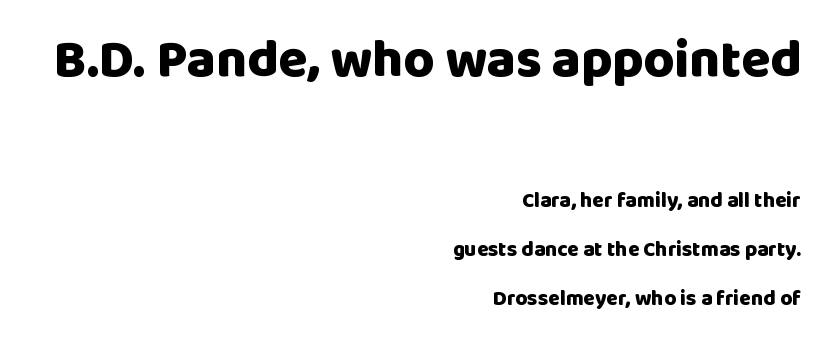
{"serif": "no", "italic": "no", "bold": "yes", "weight": "heavy", "width": "normal", "stroke_contrast": "low", "x_height": "large", "monospaced": "no", "underline": "no", "align": "right", "line_spacing": "loose", "line_spacing_ratio": 2.33, "letter_spacing": "normal", "letter_spacing_em": 0.0, "larger_block": "first", "size_ratio": 2.52, "glyph_px": 53}
